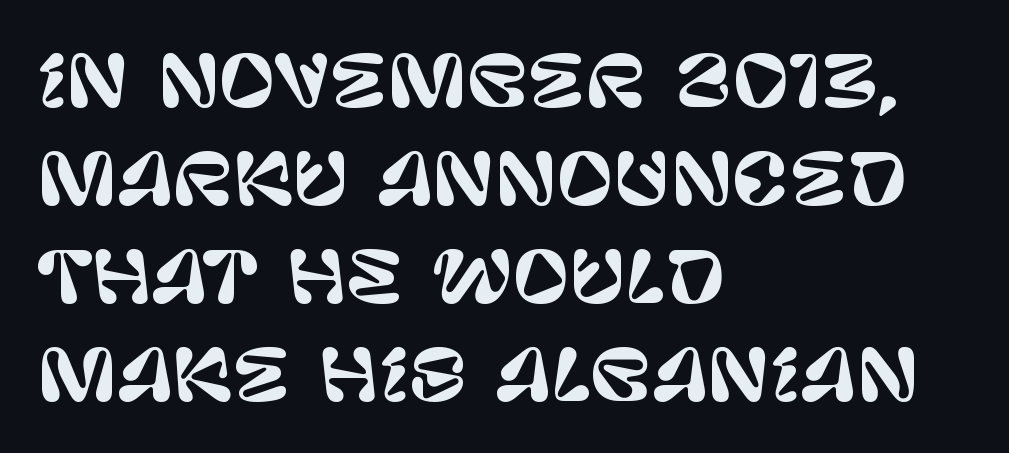
Proportional: the letters do not fall into vertical columns. If you measured baseline to baseline, you'd find a middling distance. All the whitespace from short lines collects on the right. The font family rendered here belongs to the sans-serif group. A bare baseline throughout the passage. No extra tracking has been applied to these lines.
